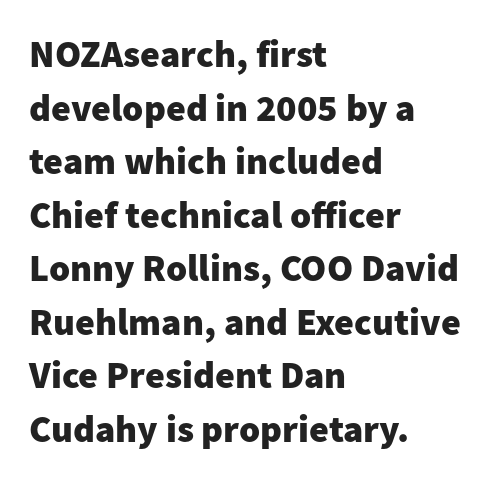
Q: Is the text bold? A: Yes.
Q: Is the text italic (slanted)? A: No, it is upright.
Q: Is the typeface a serif or a sans-serif typeface? A: Sans-serif.
Q: Is the text underlined? A: No.
Q: How is the paragraph aligned? A: Left-aligned.
Q: Is the spacing between letters normal or unusually wide? A: Normal.
Q: Is the spacing between lines tight, normal or loose? A: Normal.
Q: Width (condensed, normal, or wide)? A: Normal.
Q: Stroke contrast? A: Low.
Q: x-height? A: Medium.
Q: Monospaced? A: No.
